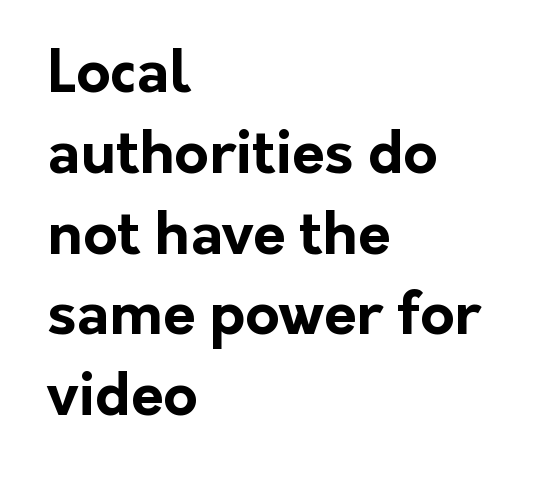
Unmarked baselines from the first word to the last. Between one letter and the next there's only the usual sliver of space. A typesetter would call this proportional, since set widths differ per character. Every stem runs plumb, perpendicular to the baseline. Letterform terminals end flat and unadorned throughout the passage. Line starts are locked; line ends wander.
